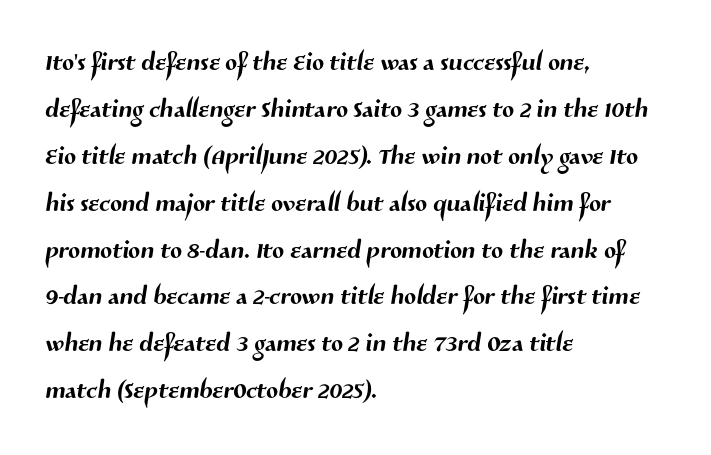
This rendering features lettering with no underline. Here the glyphs are tracked normally, forming tight word shapes. Think of a printed novel: that variable character pitch is what you see here. One-word summary of the alignment: left.
